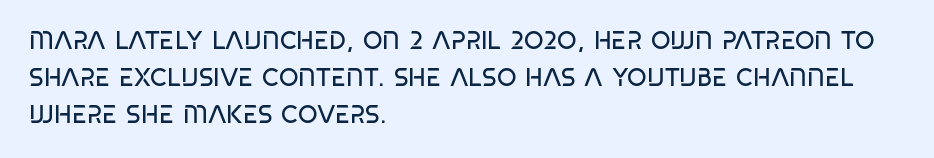
The image shows 25 px text type, upright; set left-aligned, normal line spacing (1.49x), normal letter spacing, not underlined.
